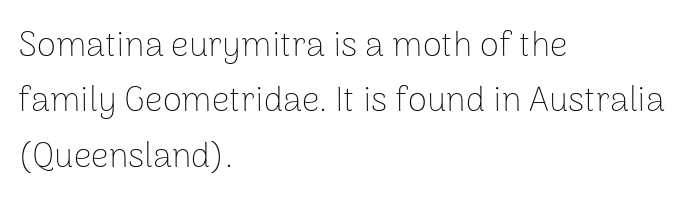
The image shows 35 px thin sans-serif type, upright; set left-aligned, normal line spacing (1.58x), normal letter spacing, not underlined; low stroke contrast and a medium x-height.
